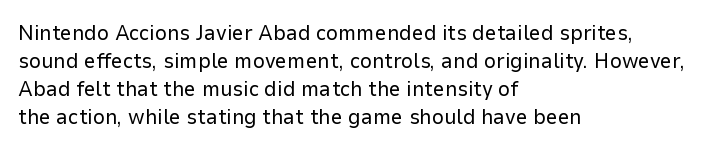
Q: Is the text bold? A: No.
Q: Is the text italic (slanted)? A: No, it is upright.
Q: Is the text underlined? A: No.
Q: How is the paragraph aligned? A: Left-aligned.
Q: Is the spacing between letters normal or unusually wide? A: Normal.
Q: Is the spacing between lines tight, normal or loose? A: Normal.
